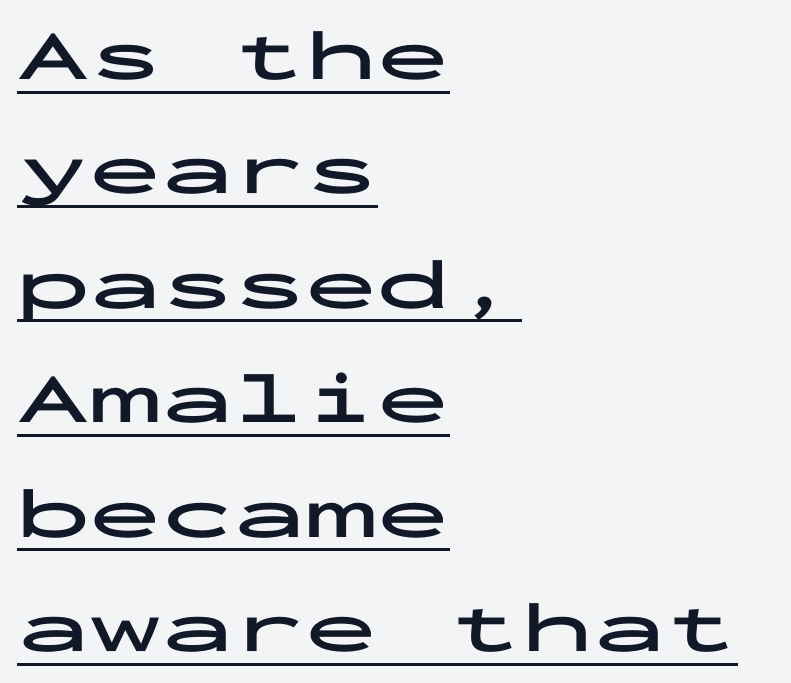
{"serif": "no", "italic": "no", "bold": "yes", "weight": "bold", "width": "wide", "stroke_contrast": "low", "x_height": "medium", "monospaced": "yes", "underline": "yes", "align": "left", "line_spacing": "normal", "line_spacing_ratio": 1.59, "letter_spacing": "normal", "letter_spacing_em": 0.0, "glyph_px": 72}
